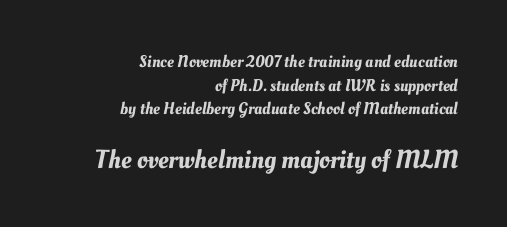
Q: Is the text underlined? A: No.
Q: How is the paragraph aligned? A: Right-aligned.
Q: Is the spacing between letters normal or unusually wide? A: Normal.
Q: Is the spacing between lines tight, normal or loose? A: Normal.
Q: Which block of text is set in a larger size, the first (top) or the second (bottom)? A: The second (bottom) one.
